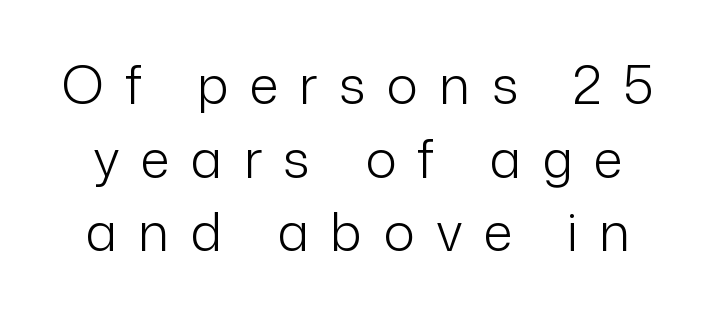
{"serif": "no", "italic": "no", "bold": "no", "weight": "light", "width": "normal", "stroke_contrast": "low", "x_height": "medium", "monospaced": "no", "underline": "no", "line_spacing": "normal", "line_spacing_ratio": 1.39, "letter_spacing": "wide", "letter_spacing_em": 0.4, "glyph_px": 53}
